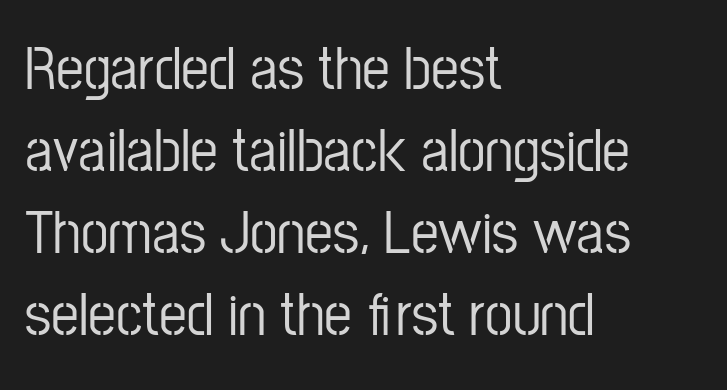
Q: Is the text italic (slanted)? A: No, it is upright.
Q: Is the typeface a serif or a sans-serif typeface? A: Sans-serif.
Q: Is the text underlined? A: No.
Q: How is the paragraph aligned? A: Left-aligned.
Q: Is the spacing between letters normal or unusually wide? A: Normal.
Q: Is the spacing between lines tight, normal or loose? A: Normal.
Q: Width (condensed, normal, or wide)? A: Condensed.
Q: Stroke contrast? A: Low.
Q: x-height? A: Medium.
Q: Monospaced? A: No.
